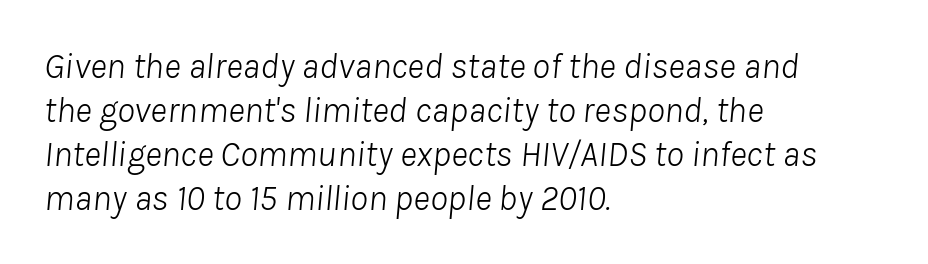
Q: Is the text bold? A: No.
Q: Is the text italic (slanted)? A: Yes, it leans right by about 8 degrees.
Q: Is the text underlined? A: No.
Q: How is the paragraph aligned? A: Left-aligned.
Q: Is the spacing between letters normal or unusually wide? A: Normal.
Q: Width (condensed, normal, or wide)? A: Normal.
Q: Stroke contrast? A: Low.
Q: x-height? A: Medium.
Q: Monospaced? A: No.
